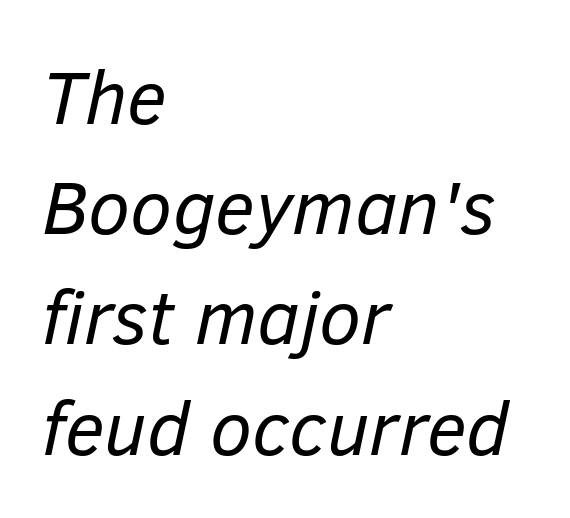
The image shows 76 px regular-weight type, italic (leaning right); set left-aligned, normal line spacing (1.45x), normal letter spacing, not underlined; low stroke contrast and a medium x-height.
